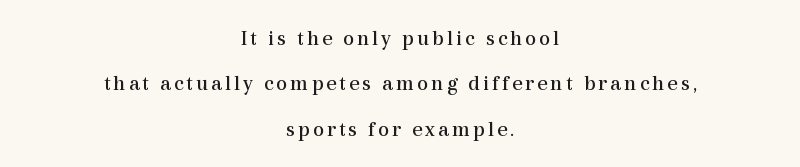
{"italic": "no", "bold": "no", "underline": "no", "align": "center", "line_spacing": "loose", "line_spacing_ratio": 2.06, "glyph_px": 22}
